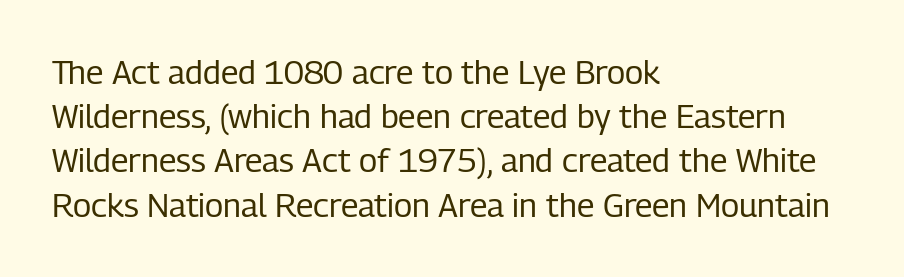
The image shows 33 px regular-weight, condensed sans-serif type, upright; set left-aligned, normal line spacing (1.34x), normal letter spacing, not underlined; low stroke contrast and a medium x-height.
